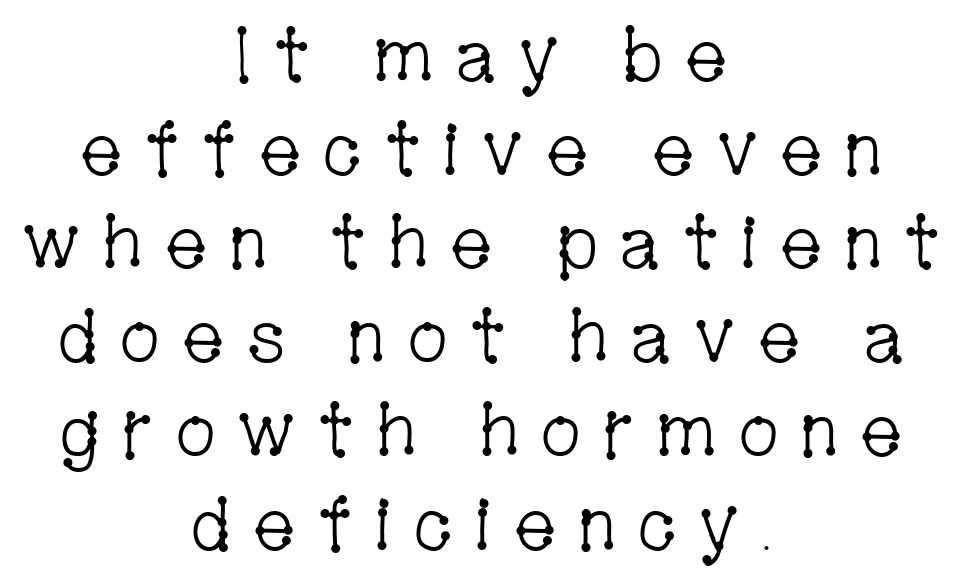
Q: Is the text bold? A: No.
Q: Is the text italic (slanted)? A: No, it is upright.
Q: Is the typeface a serif or a sans-serif typeface? A: Serif.
Q: Is the text underlined? A: No.
Q: How is the paragraph aligned? A: Centered.
Q: Is the spacing between letters normal or unusually wide? A: Unusually wide.
Q: Is the spacing between lines tight, normal or loose? A: Normal.
Q: Width (condensed, normal, or wide)? A: Condensed.
Q: Stroke contrast? A: Low.
Q: x-height? A: Medium.
Q: Monospaced? A: No.
